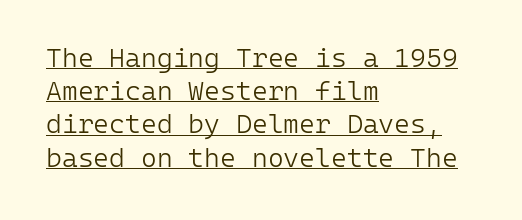
{"italic": "no", "bold": "no", "underline": "yes", "align": "left", "line_spacing_ratio": 1.23, "letter_spacing": "normal", "letter_spacing_em": 0.0, "glyph_px": 27}
